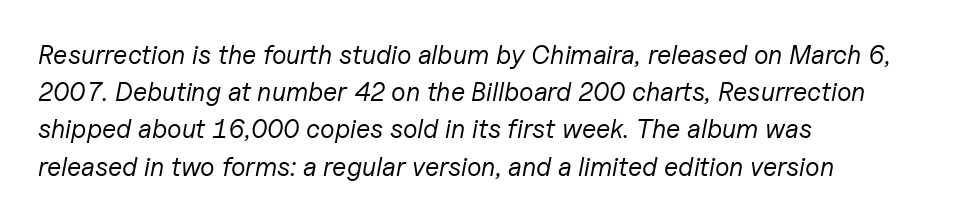
The image shows 26 px text type, italic (leaning right); set left-aligned, normal line spacing (1.43x), normal letter spacing, not underlined.
